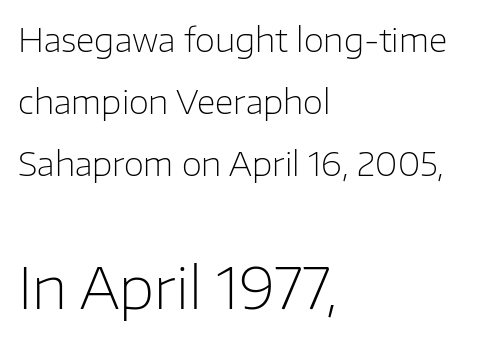
{"serif": "no", "italic": "no", "bold": "no", "weight": "light", "width": "normal", "stroke_contrast": "low", "x_height": "medium", "monospaced": "no", "underline": "no", "align": "left", "line_spacing_ratio": 1.88, "letter_spacing": "normal", "letter_spacing_em": 0.0, "larger_block": "second", "size_ratio": 1.73, "glyph_px": 57}
